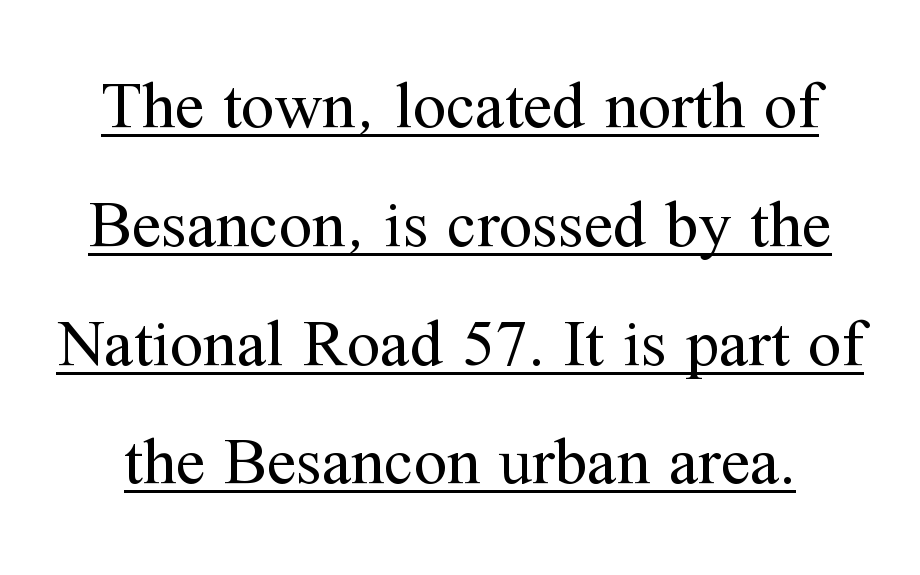
The image shows 66 px regular-weight serif type, upright; set line spacing 1.8x, normal letter spacing, underlined; medium stroke contrast and a medium x-height.
